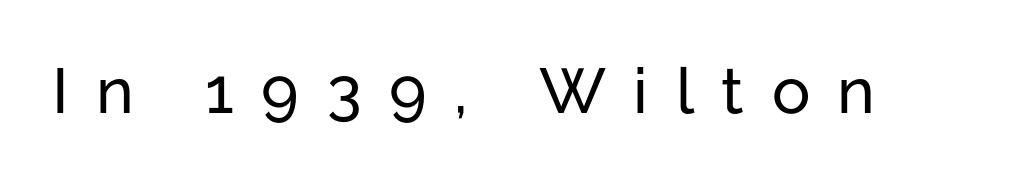
The image shows 64 px sans-serif type, upright; set unusually wide letter spacing (+0.43 em), not underlined; low stroke contrast and a medium x-height.
